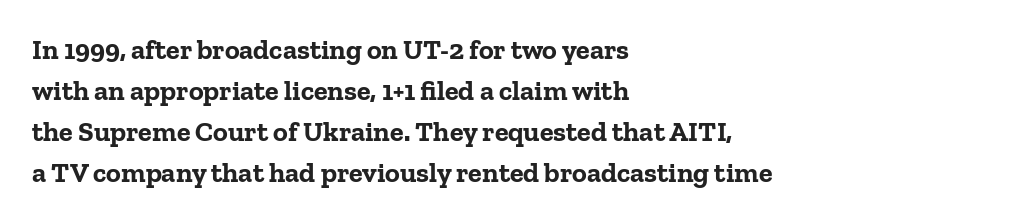
On the weight axis this lands at bold, roughly 700. Alignment: flush left. Beneath every word, the page is bare. No italicization has been applied; the sample stays upright.
